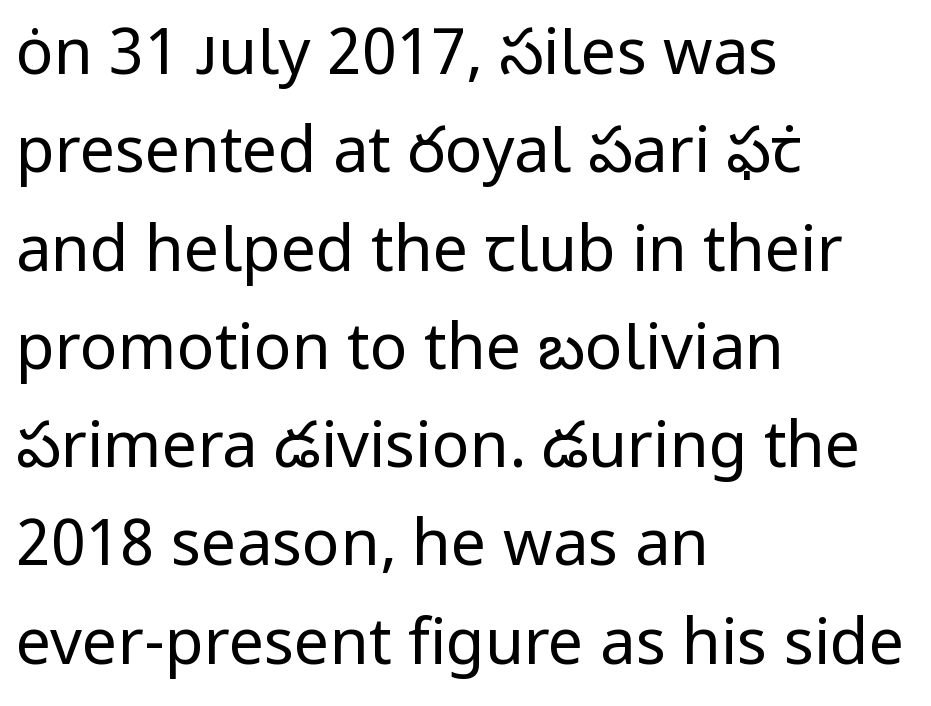
The image shows 63 px regular-weight sans-serif type, upright; set left-aligned, normal line spacing (1.56x), normal letter spacing, not underlined; low stroke contrast and a medium x-height.
